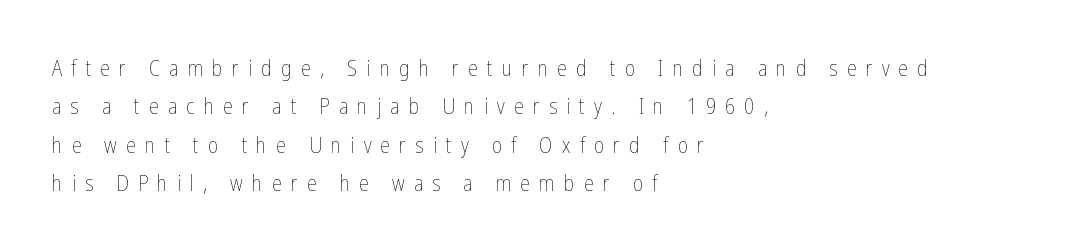
Q: Is the text bold? A: No.
Q: Is the text italic (slanted)? A: No, it is upright.
Q: Is the text underlined? A: No.
Q: How is the paragraph aligned? A: Left-aligned.
Q: Is the spacing between letters normal or unusually wide? A: Unusually wide.
